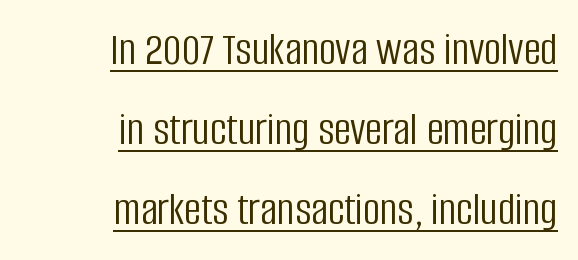
{"serif": "no", "italic": "no", "bold": "no", "weight": "light", "width": "condensed", "stroke_contrast": "low", "x_height": "large", "monospaced": "no", "underline": "yes", "align": "right", "line_spacing": "normal", "line_spacing_ratio": 1.7, "letter_spacing": "normal", "letter_spacing_em": 0.0, "glyph_px": 47}
